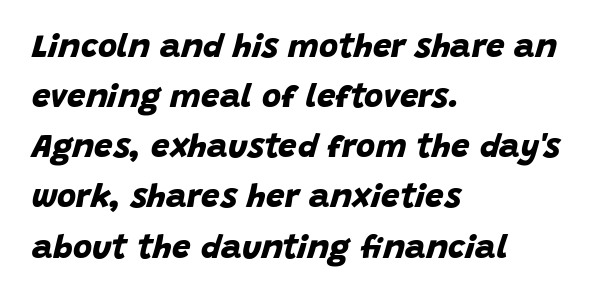
{"serif": "no", "bold": "yes", "weight": "bold", "width": "normal", "stroke_contrast": "low", "x_height": "large", "monospaced": "no", "underline": "no", "align": "left", "line_spacing": "normal", "line_spacing_ratio": 1.52, "letter_spacing": "normal", "letter_spacing_em": 0.0, "glyph_px": 33}
